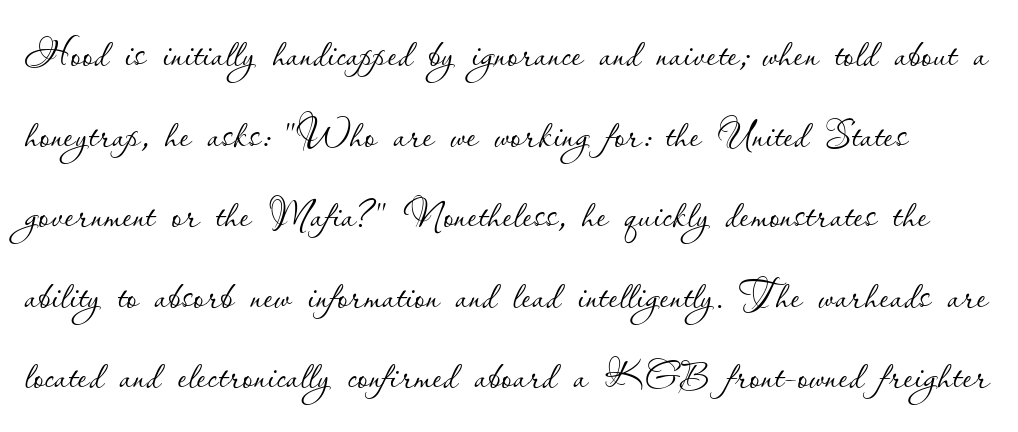
{"bold": "no", "weight": "thin", "width": "normal", "stroke_contrast": "low", "x_height": "small", "monospaced": "no", "underline": "no", "line_spacing": "normal", "line_spacing_ratio": 1.52, "letter_spacing": "normal", "letter_spacing_em": 0.0, "glyph_px": 53}
